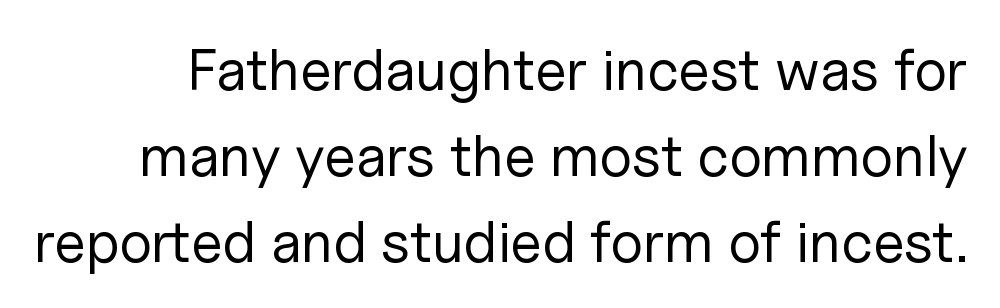
Q: Is the text bold? A: No.
Q: Is the text italic (slanted)? A: No, it is upright.
Q: Is the typeface a serif or a sans-serif typeface? A: Sans-serif.
Q: Is the text underlined? A: No.
Q: Is the spacing between letters normal or unusually wide? A: Normal.
Q: Is the spacing between lines tight, normal or loose? A: Normal.
Q: Width (condensed, normal, or wide)? A: Normal.
Q: Stroke contrast? A: Low.
Q: x-height? A: Medium.
Q: Monospaced? A: No.
